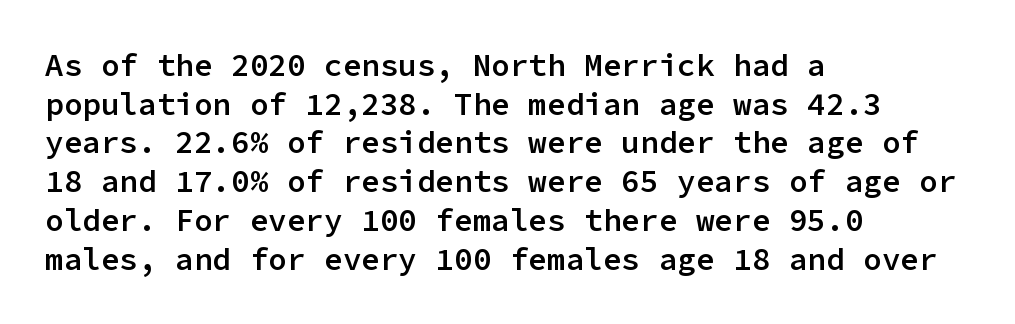
The image shows 31 px semibold sans-serif type, upright, monospaced; set left-aligned, normal line spacing (1.25x), normal letter spacing, not underlined; low stroke contrast and a medium x-height.
